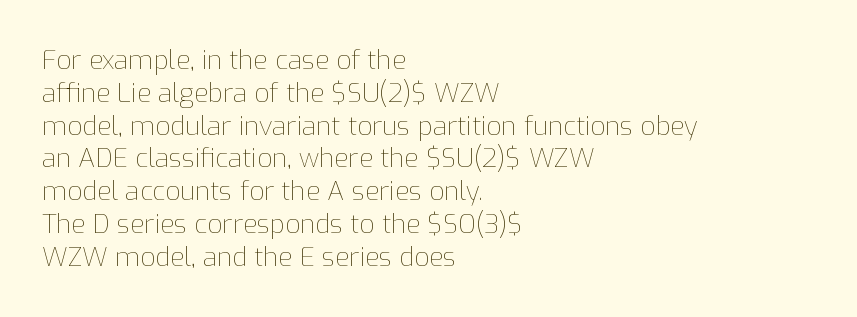
Q: Is the text bold? A: No.
Q: Is the text italic (slanted)? A: No, it is upright.
Q: Is the text underlined? A: No.
Q: How is the paragraph aligned? A: Left-aligned.
Q: Is the spacing between letters normal or unusually wide? A: Normal.
Q: Is the spacing between lines tight, normal or loose? A: Normal.
